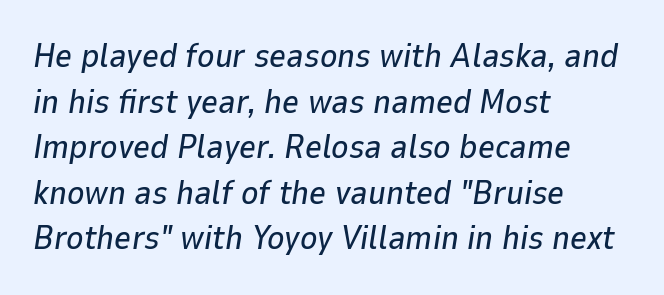
The image shows 33 px text type, italic (leaning right); set left-aligned, normal line spacing (1.38x), normal letter spacing, not underlined; low stroke contrast and a medium x-height.
